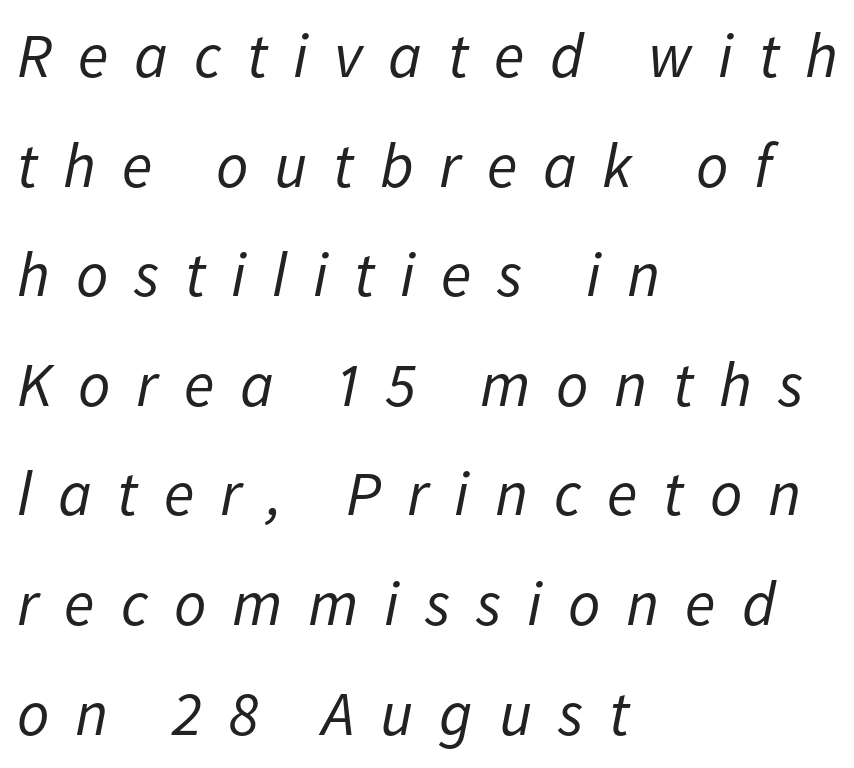
Compared with ordinary roman type, these characters are visibly tilted. A light-to-regular cut is what we see here. Rule under the text: the space is simply empty. All the whitespace from short lines collects on the right. Each word looks stretched out because of the extra space between its letters.
